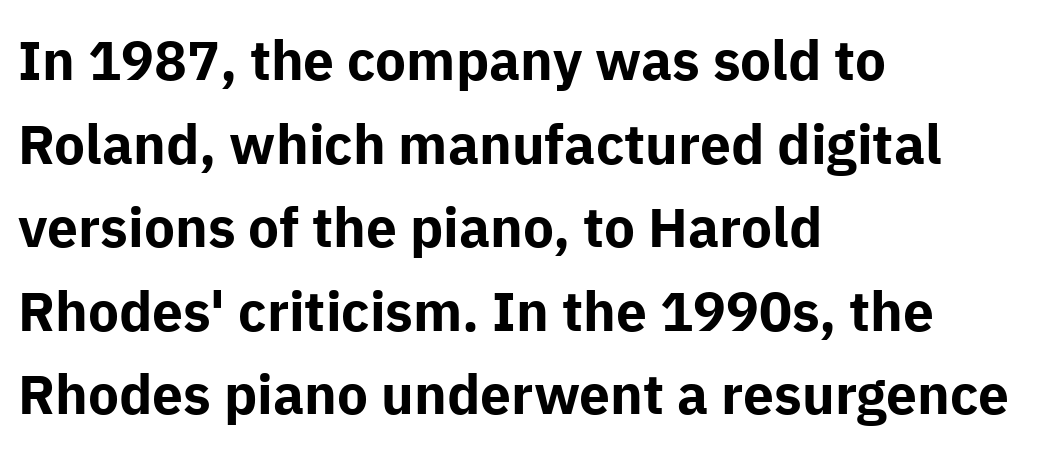
{"serif": "no", "italic": "no", "bold": "yes", "weight": "bold", "width": "normal", "stroke_contrast": "low", "x_height": "medium", "monospaced": "no", "underline": "no", "align": "left", "line_spacing": "normal", "line_spacing_ratio": 1.52, "letter_spacing": "normal", "letter_spacing_em": 0.0, "glyph_px": 55}
